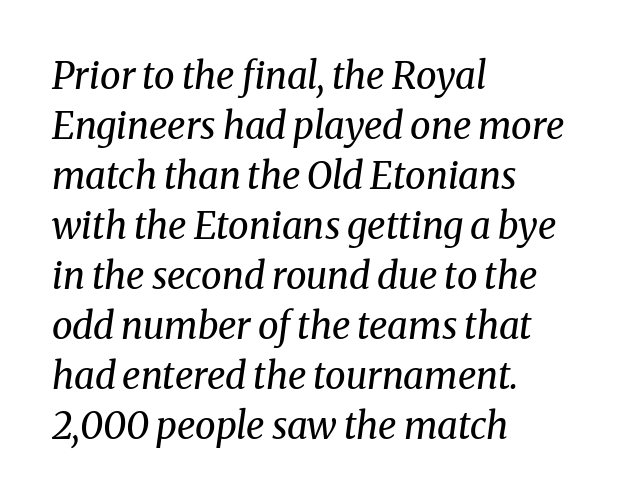
The image shows 37 px regular-weight serif type, italic (leaning right); set left-aligned, normal line spacing (1.35x), normal letter spacing, not underlined; medium stroke contrast and a medium x-height.
